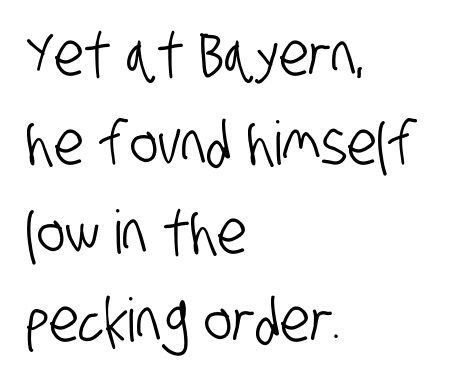
Q: Is the typeface a serif or a sans-serif typeface? A: Sans-serif.
Q: Is the text underlined? A: No.
Q: How is the paragraph aligned? A: Left-aligned.
Q: Is the spacing between letters normal or unusually wide? A: Normal.
Q: Is the spacing between lines tight, normal or loose? A: Normal.
Q: Width (condensed, normal, or wide)? A: Condensed.
Q: Stroke contrast? A: Low.
Q: x-height? A: Large.
Q: Monospaced? A: No.
